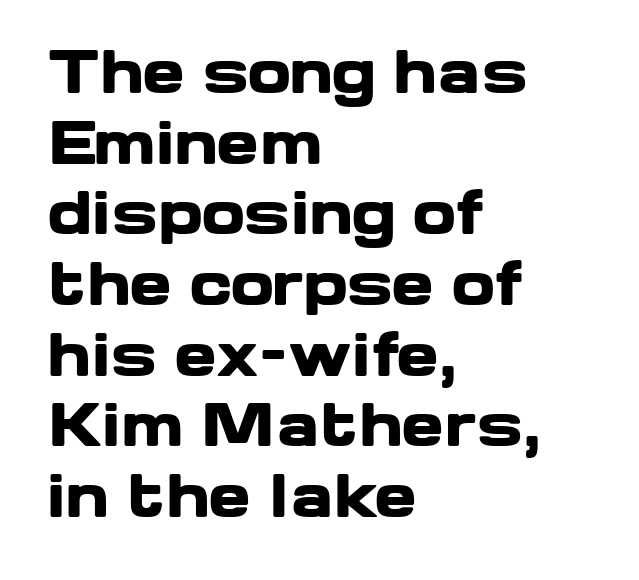
The image shows 57 px heavy, wide sans-serif type, upright; set left-aligned, line spacing 1.24x, normal letter spacing, not underlined; low stroke contrast and a medium x-height.
